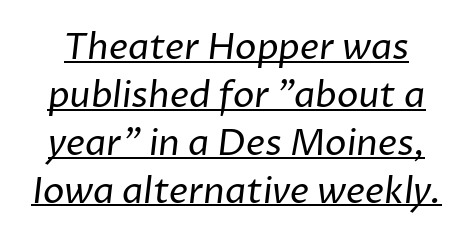
{"serif": "no", "bold": "no", "weight": "regular", "width": "normal", "stroke_contrast": "low", "x_height": "medium", "monospaced": "no", "underline": "yes", "line_spacing": "normal", "line_spacing_ratio": 1.33, "letter_spacing": "normal", "letter_spacing_em": 0.0, "glyph_px": 36}
